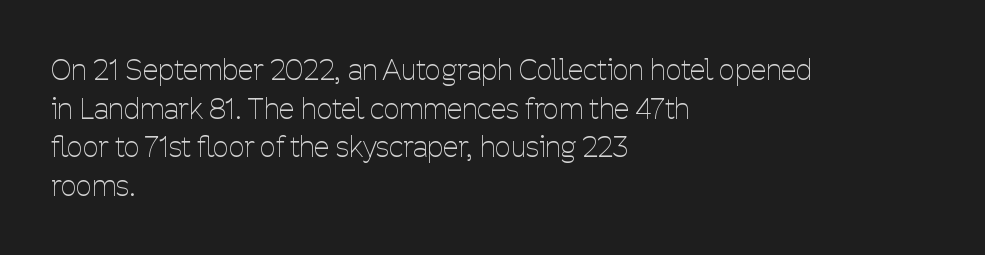
The image shows 28 px thin, condensed sans-serif type, upright; set left-aligned, normal line spacing (1.38x), normal letter spacing, not underlined; low stroke contrast and a medium x-height.
